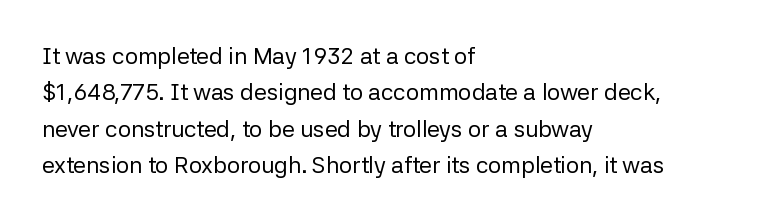
Compared with typical paragraphs, the rows here are spaced about the same. The letterforms sit at book weight or below. Ascenders rise straight up at ninety degrees. The lines are quadded left. Check the space under the baseline: it is left empty. Tracking value appears to be zero — textbook default spacing.
